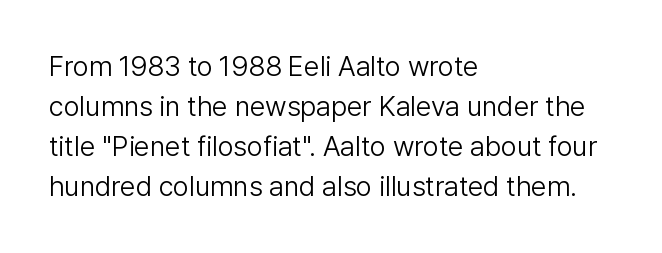
Q: Is the text bold? A: No.
Q: Is the text italic (slanted)? A: No, it is upright.
Q: Is the typeface a serif or a sans-serif typeface? A: Sans-serif.
Q: Is the text underlined? A: No.
Q: How is the paragraph aligned? A: Left-aligned.
Q: Is the spacing between letters normal or unusually wide? A: Normal.
Q: Is the spacing between lines tight, normal or loose? A: Normal.
Q: Width (condensed, normal, or wide)? A: Normal.
Q: Stroke contrast? A: Low.
Q: x-height? A: Medium.
Q: Monospaced? A: No.
